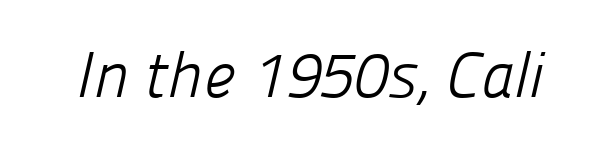
The image shows 64 px light sans-serif type; set normal letter spacing, not underlined; low stroke contrast and a medium x-height.
